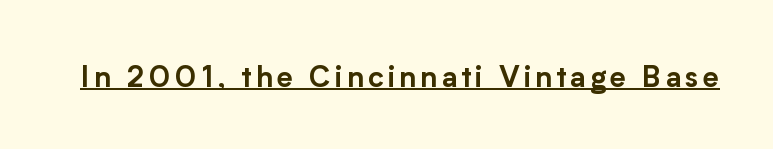
Q: Is the text italic (slanted)? A: No, it is upright.
Q: Is the typeface a serif or a sans-serif typeface? A: Sans-serif.
Q: Is the text underlined? A: Yes.
Q: Width (condensed, normal, or wide)? A: Normal.
Q: Stroke contrast? A: Low.
Q: x-height? A: Medium.
Q: Monospaced? A: No.
